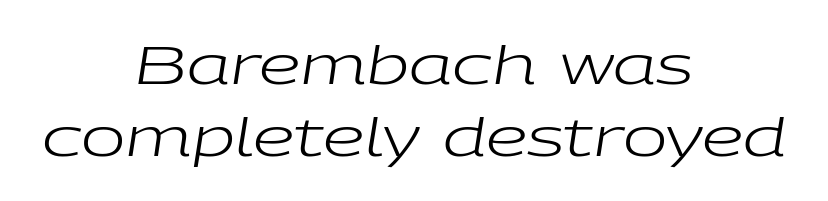
Here the designer chose a conventional face with non-uniform glyph widths. Inter-character spacing is left at the font's built-in metrics. Weight: in the light-to-regular range. Regular leading. Nobody drew a line under any word here.
